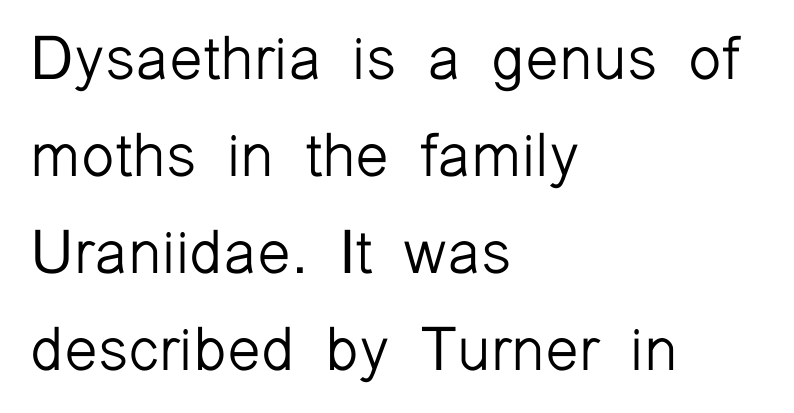
Q: Is the text bold? A: No.
Q: Is the text italic (slanted)? A: No, it is upright.
Q: Is the typeface a serif or a sans-serif typeface? A: Sans-serif.
Q: Is the text underlined? A: No.
Q: How is the paragraph aligned? A: Left-aligned.
Q: Is the spacing between letters normal or unusually wide? A: Normal.
Q: Is the spacing between lines tight, normal or loose? A: Normal.
Q: Width (condensed, normal, or wide)? A: Normal.
Q: Stroke contrast? A: Low.
Q: x-height? A: Medium.
Q: Monospaced? A: No.
